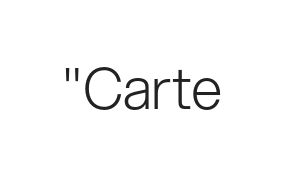
Ascenders rise straight up at ninety degrees. The area under the type is left untouched. Do the characters align in a grid? No, the font is proportional. This sample uses plain, unmodified letter spacing. Classification — sans serif. The passage shown is not bold in any degree.
